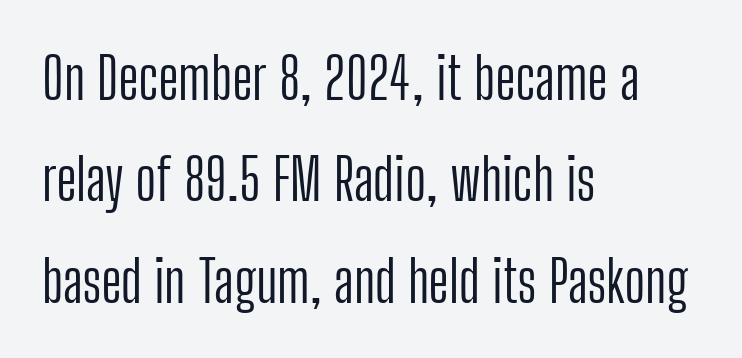
Q: Is the text bold? A: No.
Q: Is the text italic (slanted)? A: No, it is upright.
Q: Is the typeface a serif or a sans-serif typeface? A: Sans-serif.
Q: Is the text underlined? A: No.
Q: How is the paragraph aligned? A: Left-aligned.
Q: Is the spacing between letters normal or unusually wide? A: Normal.
Q: Width (condensed, normal, or wide)? A: Condensed.
Q: Stroke contrast? A: Low.
Q: x-height? A: Medium.
Q: Monospaced? A: No.
